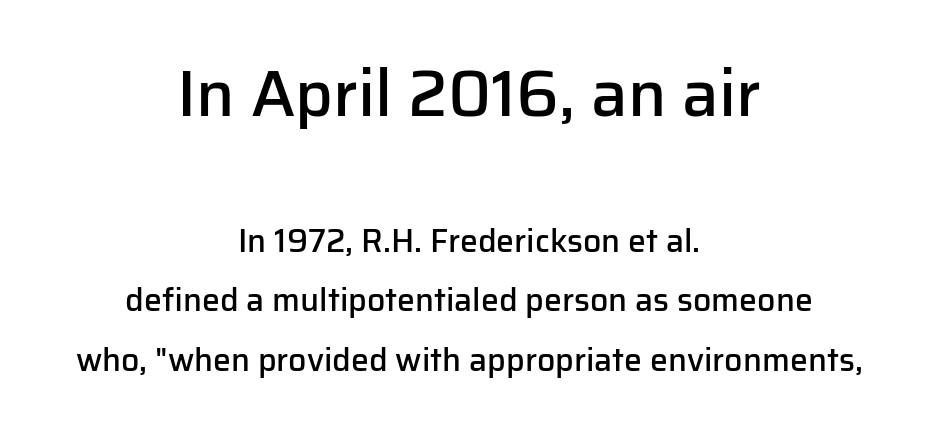
Q: Is the text bold? A: Semi-bold.
Q: Is the text italic (slanted)? A: No, it is upright.
Q: Is the typeface a serif or a sans-serif typeface? A: Sans-serif.
Q: Is the text underlined? A: No.
Q: How is the paragraph aligned? A: Centered.
Q: Is the spacing between letters normal or unusually wide? A: Normal.
Q: Which block of text is set in a larger size, the first (top) or the second (bottom)? A: The first (top) one.
Q: Width (condensed, normal, or wide)? A: Normal.
Q: Stroke contrast? A: Low.
Q: x-height? A: Medium.
Q: Monospaced? A: No.
